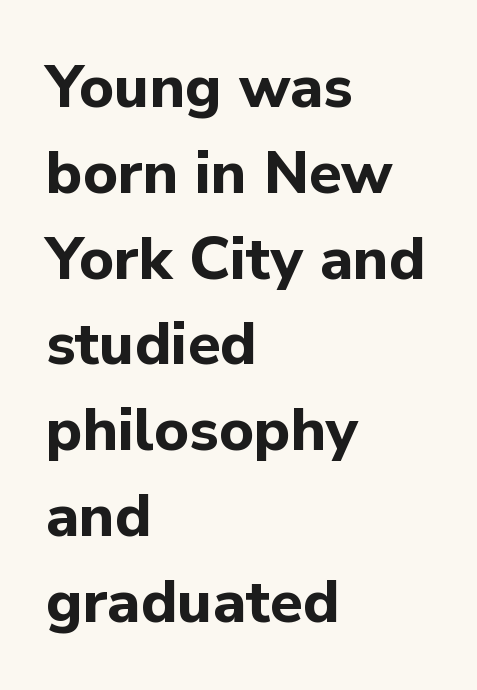
{"serif": "no", "italic": "no", "bold": "yes", "weight": "bold", "width": "normal", "stroke_contrast": "low", "x_height": "medium", "monospaced": "no", "underline": "no", "align": "left", "line_spacing": "normal", "line_spacing_ratio": 1.43, "letter_spacing": "normal", "letter_spacing_em": 0.0, "glyph_px": 60}
